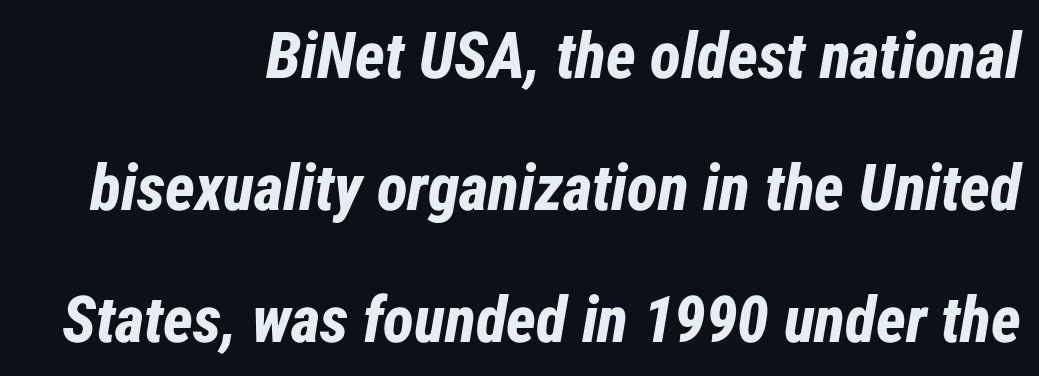
The letters are slanted; this is an italic face. Notice how the passage keeps a crisp vertical edge on the right only. Interline gaps are noticeably wide in this sample. A full-strength bold gives these letters their thick strokes.
